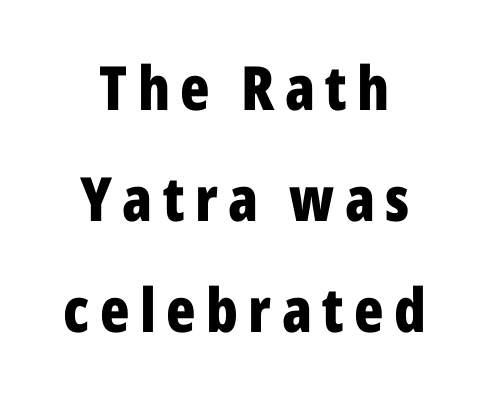
{"serif": "no", "italic": "no", "bold": "yes", "weight": "bold", "width": "condensed", "stroke_contrast": "low", "x_height": "medium", "monospaced": "no", "underline": "no", "align": "center", "line_spacing_ratio": 1.82, "glyph_px": 61}
